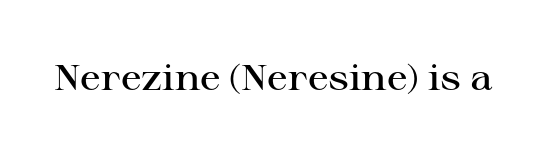
Q: Is the text bold? A: Semi-bold.
Q: Is the text italic (slanted)? A: No, it is upright.
Q: Is the typeface a serif or a sans-serif typeface? A: Serif.
Q: Is the text underlined? A: No.
Q: Is the spacing between letters normal or unusually wide? A: Normal.
Q: Width (condensed, normal, or wide)? A: Wide.
Q: Stroke contrast? A: High.
Q: x-height? A: Medium.
Q: Monospaced? A: No.
